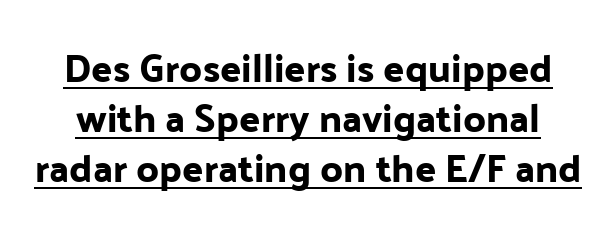
The image shows 39 px sans-serif type, upright; set normal line spacing (1.28x), normal letter spacing, underlined; low stroke contrast and a medium x-height.
